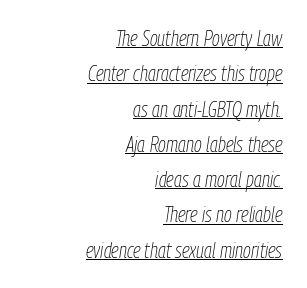
The letters sit at their default tracking, neither squeezed nor spread. The strokes carry an ordinary text weight at most. The compositor pushed each line to the right boundary. A normal amount of white space separates one row of letters from the next.
